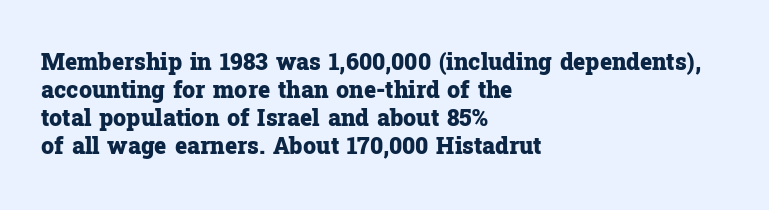
The image shows 23 px bold type, upright; set left-aligned, line spacing 1.22x, normal letter spacing, not underlined.
